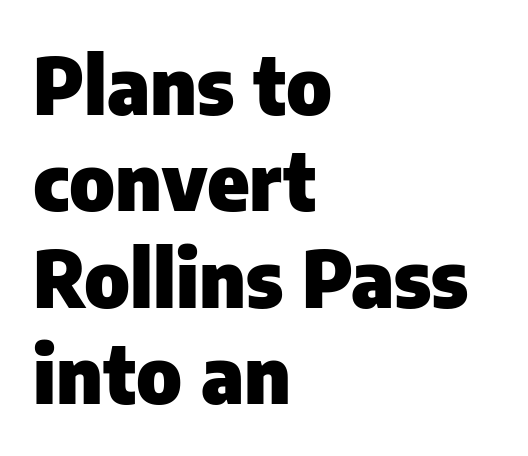
Casual observation: everything's shoved over to the left. Each letter keeps its own natural width here, so spacing adapts to shape. Pretty heavy lettering here — definitely bold. Stroke terminals: plain, sans-serif. A typesetter would mark this as roman, not italic.
